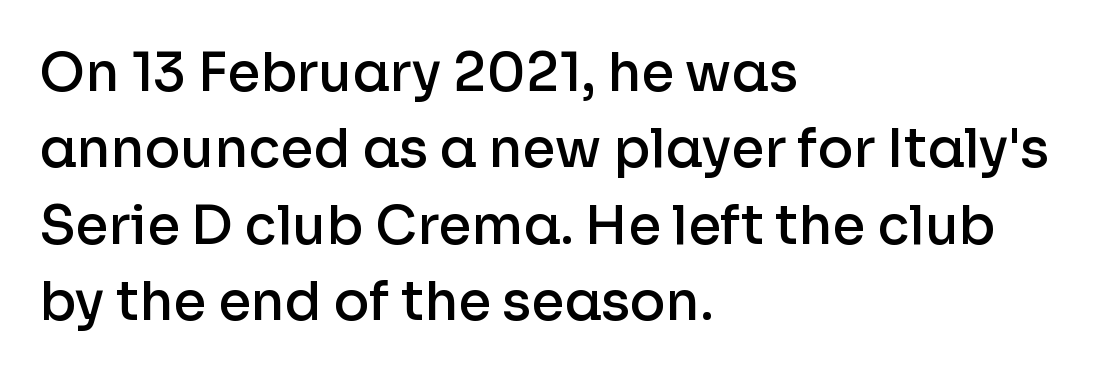
Q: Is the text bold? A: Semi-bold.
Q: Is the text italic (slanted)? A: No, it is upright.
Q: Is the typeface a serif or a sans-serif typeface? A: Sans-serif.
Q: Is the text underlined? A: No.
Q: How is the paragraph aligned? A: Left-aligned.
Q: Is the spacing between letters normal or unusually wide? A: Normal.
Q: Is the spacing between lines tight, normal or loose? A: Normal.
Q: Width (condensed, normal, or wide)? A: Normal.
Q: Stroke contrast? A: Low.
Q: x-height? A: Medium.
Q: Monospaced? A: No.
